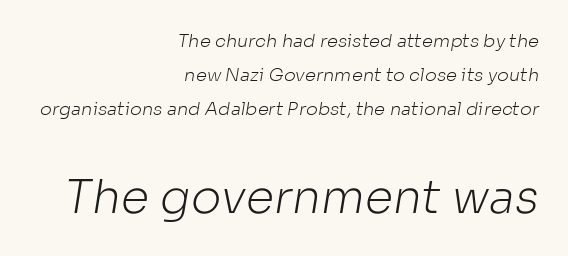
The image shows 46 px light sans-serif type; set right-aligned, line spacing 1.89x, normal letter spacing, not underlined; the second (bottom) block is 2.56x larger; low stroke contrast and a medium x-height.
